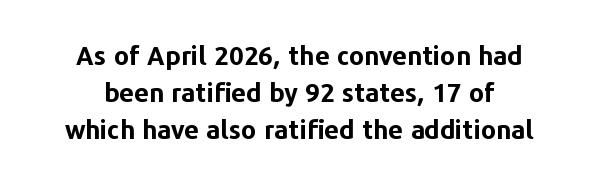
Q: Is the text bold? A: Yes.
Q: Is the text italic (slanted)? A: No, it is upright.
Q: Is the text underlined? A: No.
Q: Is the spacing between letters normal or unusually wide? A: Normal.
Q: Is the spacing between lines tight, normal or loose? A: Normal.
